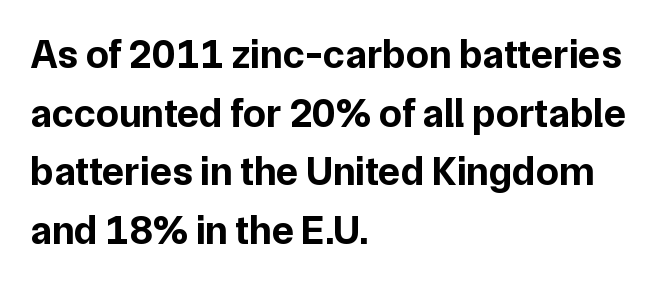
{"serif": "no", "italic": "no", "bold": "yes", "weight": "bold", "width": "normal", "stroke_contrast": "low", "x_height": "medium", "monospaced": "no", "underline": "no", "align": "left", "line_spacing": "normal", "line_spacing_ratio": 1.43, "letter_spacing": "normal", "letter_spacing_em": 0.0, "glyph_px": 41}
